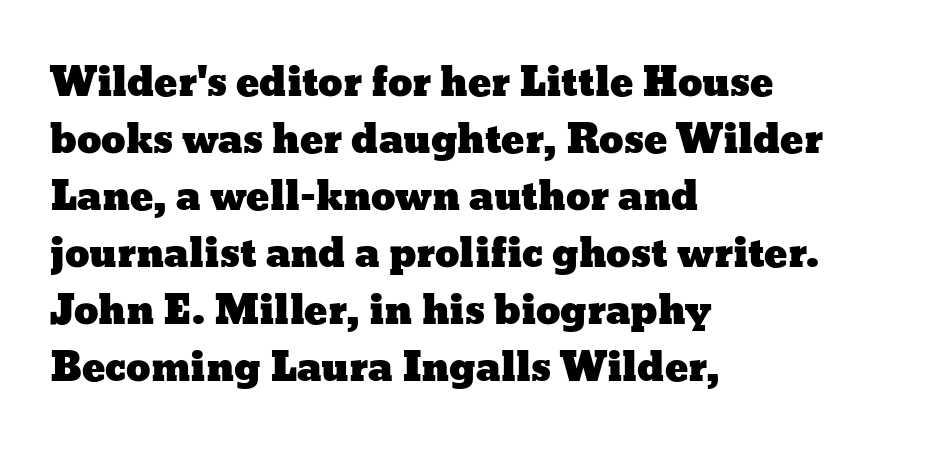
The image shows 39 px wide type, upright; set left-aligned, normal line spacing (1.46x), normal letter spacing, not underlined; low stroke contrast and a medium x-height.
